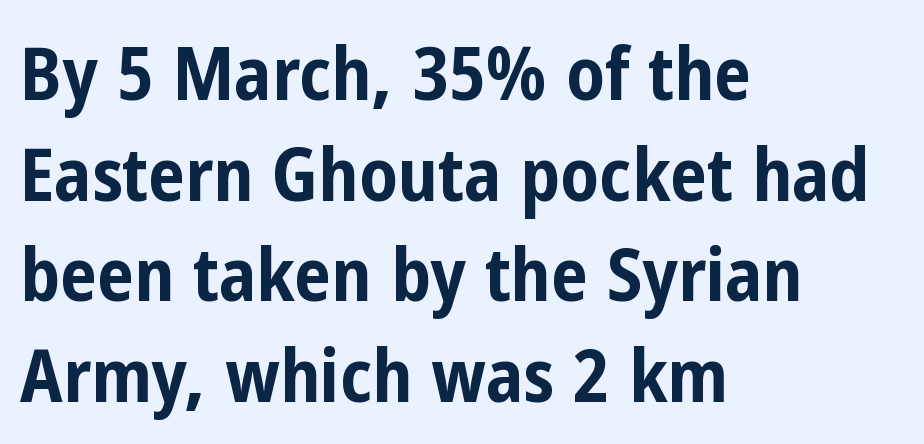
The image shows 74 px bold, condensed sans-serif type, upright; set left-aligned, normal line spacing (1.36x), normal letter spacing, not underlined; low stroke contrast and a medium x-height.
